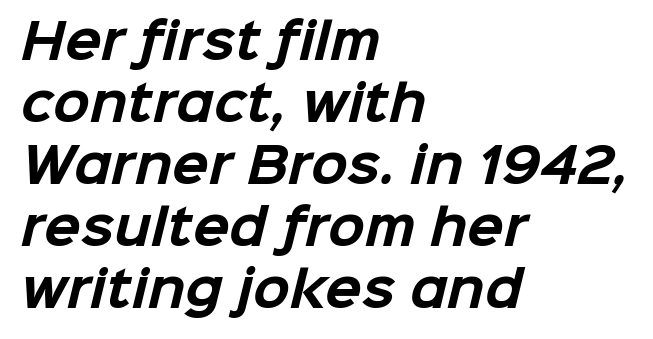
{"serif": "no", "bold": "yes", "weight": "bold", "width": "normal", "stroke_contrast": "low", "x_height": "medium", "monospaced": "no", "underline": "no", "align": "left", "line_spacing": "normal", "line_spacing_ratio": 1.29, "letter_spacing": "normal", "letter_spacing_em": 0.0, "glyph_px": 48}
